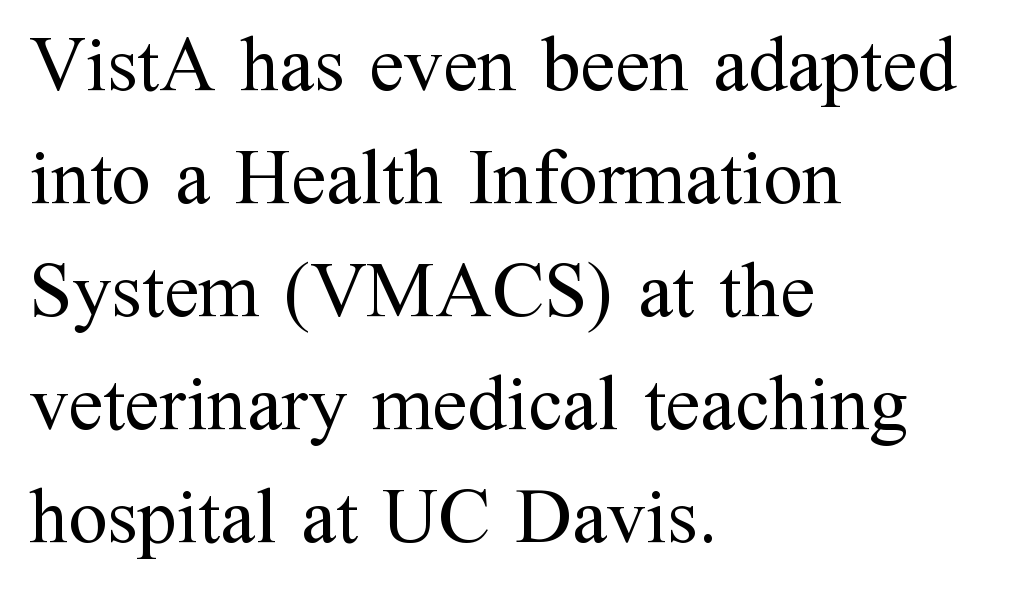
Q: Is the text bold? A: No.
Q: Is the text italic (slanted)? A: No, it is upright.
Q: Is the typeface a serif or a sans-serif typeface? A: Serif.
Q: Is the text underlined? A: No.
Q: How is the paragraph aligned? A: Left-aligned.
Q: Is the spacing between letters normal or unusually wide? A: Normal.
Q: Is the spacing between lines tight, normal or loose? A: Normal.
Q: Width (condensed, normal, or wide)? A: Normal.
Q: Stroke contrast? A: Medium.
Q: x-height? A: Medium.
Q: Monospaced? A: No.
